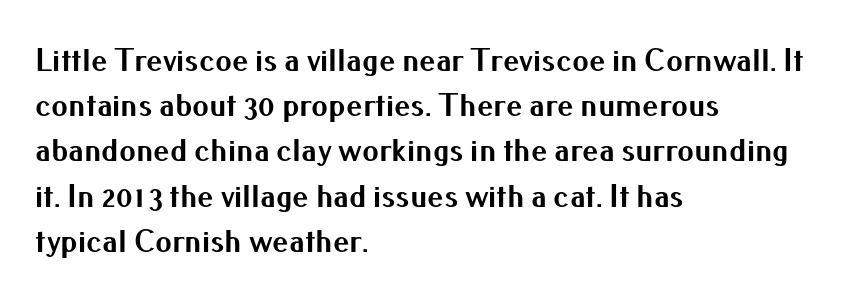
There is no visible air inserted between adjacent glyphs. Does the copy run flush right? No — it runs flush left. You can tell it's not italic because the verticals are truly vertical. In terms of weight, the rendering is a true, heavy bold. The passage shown is not underscored anywhere. Interline gaps are of average width in this sample.
